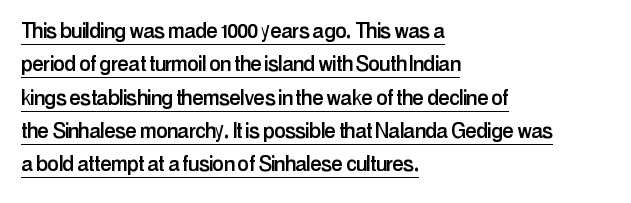
Q: Is the text italic (slanted)? A: No, it is upright.
Q: Is the text underlined? A: Yes.
Q: How is the paragraph aligned? A: Left-aligned.
Q: Is the spacing between letters normal or unusually wide? A: Normal.
Q: Is the spacing between lines tight, normal or loose? A: Normal.
